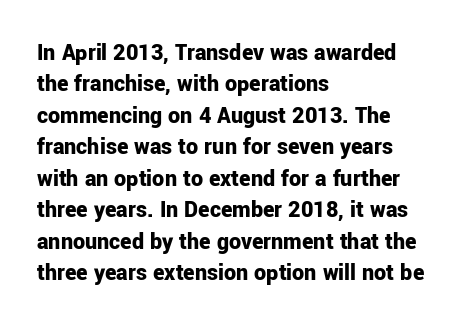
Caption: standard tracking, unaltered. In CSS terms this would be text-align: left. Unlike italic type, these characters show no tilt at all. A dark, heavy texture on the line: the type is bold.
